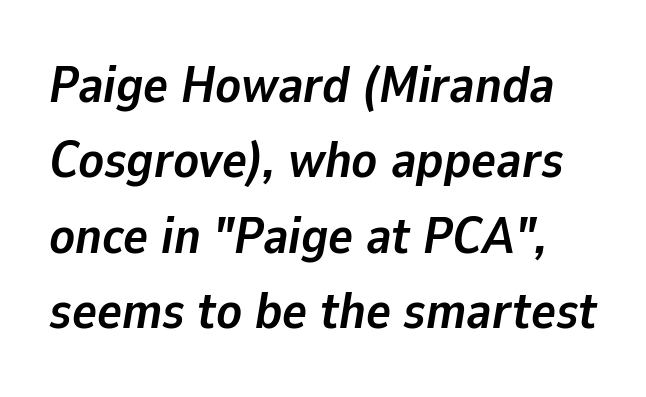
Q: Is the text bold? A: Yes.
Q: Is the text italic (slanted)? A: Yes, it leans right by about 9 degrees.
Q: Is the text underlined? A: No.
Q: Is the spacing between letters normal or unusually wide? A: Normal.
Q: Is the spacing between lines tight, normal or loose? A: Normal.
Q: Width (condensed, normal, or wide)? A: Normal.
Q: Stroke contrast? A: Low.
Q: x-height? A: Medium.
Q: Monospaced? A: No.
